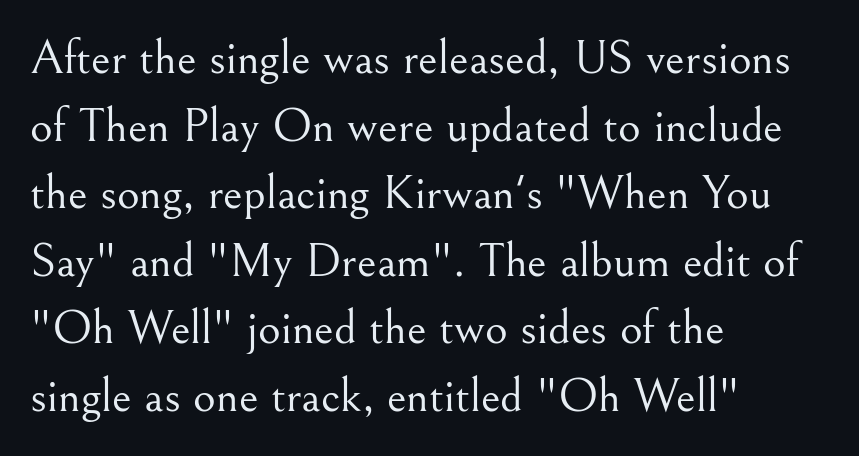
Descenders are the only things crossing below the line. The face looks like a standard text weight, possibly lighter. The letterforms sit shoulder to shoulder at normal distance. A typesetter would call this proportional, since set widths differ per character. Vertical strokes here are truly vertical. The glyphs in this specimen are seriffed.
